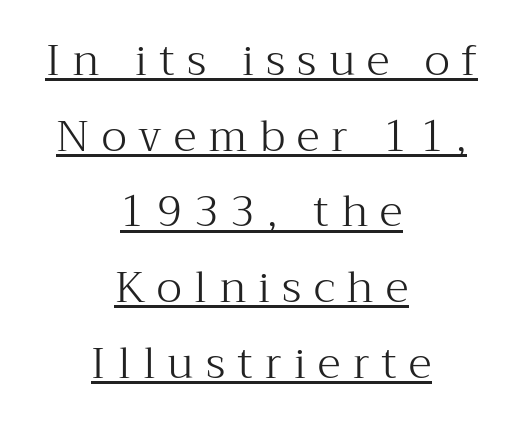
{"serif": "yes", "italic": "no", "bold": "no", "weight": "light", "width": "normal", "stroke_contrast": "medium", "x_height": "medium", "monospaced": "no", "underline": "yes", "align": "center", "line_spacing_ratio": 1.76, "letter_spacing": "wide", "letter_spacing_em": 0.28, "glyph_px": 43}
